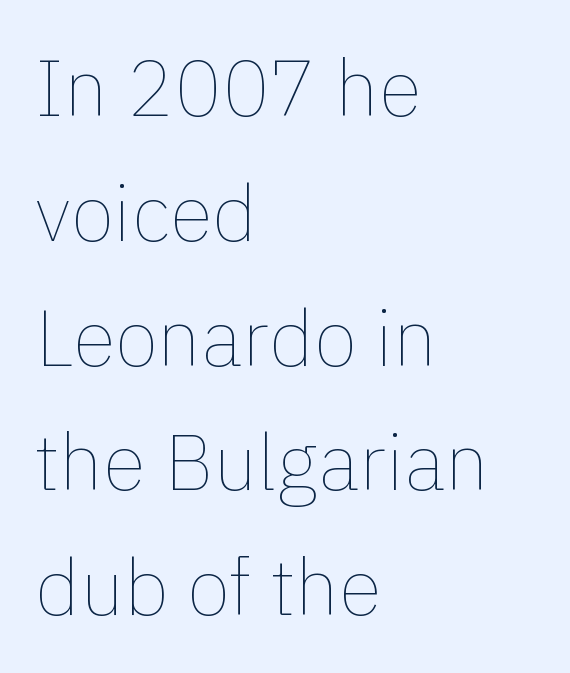
The image shows 79 px thin type, upright; set left-aligned, normal line spacing (1.58x), normal letter spacing, not underlined; a medium x-height.
